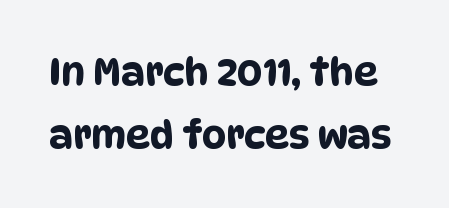
Is this a fixed-width face? No — the glyphs have proportional, varying widths. The passage shown stacks its lines at a standard gap. Each word holds together tightly as a unit, with standard inter-letter gaps. Lines of text with bare space underneath. I'd call this a sans setting — the letters go barefoot.
